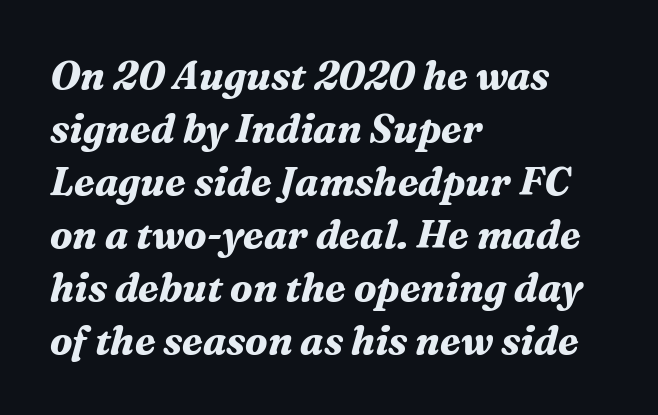
The passage shown is not underscored anywhere. The letters advance in unequal steps, a hallmark of proportional type. Posture: slanted. The letters are bold, with thick, heavy strokes. Letter spacing: default. All the whitespace from short lines collects on the right.
